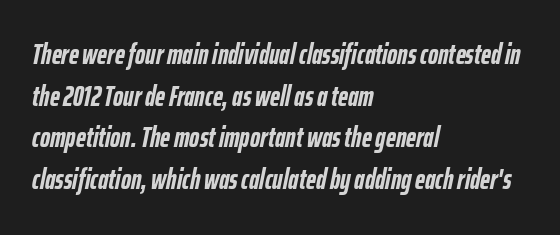
The image shows 28 px semibold, condensed type, italic (leaning right); set left-aligned, normal line spacing (1.49x), normal letter spacing, not underlined; low stroke contrast and a medium x-height.
